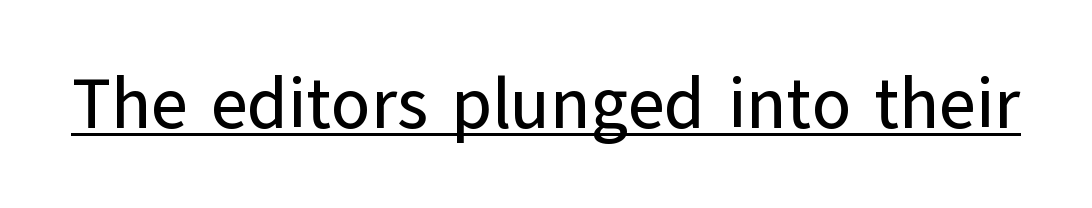
The rendering shows plain stroke endings on the letterforms — a sans-serif design. These lines are rendered in a variable-pitch font. Has an underline been added? It has. Honestly, the letter spacing is just normal — you wouldn't notice it. Rendered with straight, roman letterforms.
